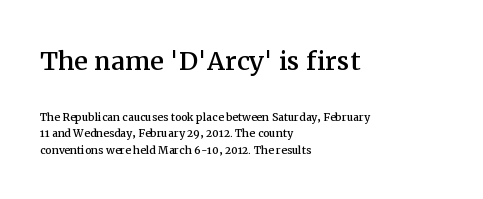
Note the varied advance widths — an 'i' is clearly narrower than an 'm'. You get the large type first, then a drop to smaller type. You can tell it's not italic because the verticals are truly vertical. Anything drawn beneath the words? Only blank space.
